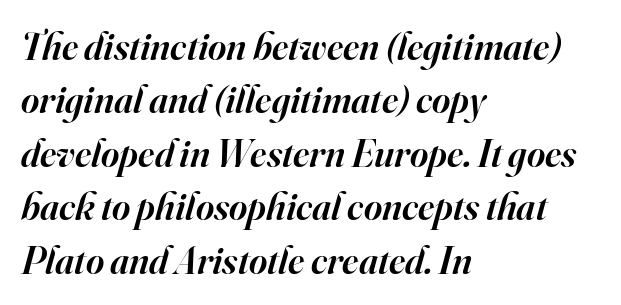
The image shows 39 px semibold serif type, italic (leaning right); set left-aligned, normal line spacing (1.37x), normal letter spacing, not underlined; high stroke contrast and a small x-height.
